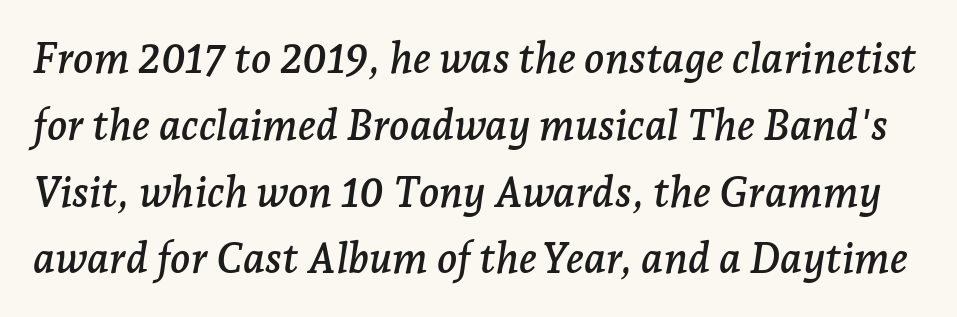
{"serif": "yes", "italic": "yes", "lean": "right", "slant_degrees": 7, "width": "normal", "stroke_contrast": "low", "x_height": "medium", "monospaced": "no", "underline": "no", "line_spacing": "normal", "line_spacing_ratio": 1.59, "letter_spacing": "normal", "letter_spacing_em": 0.0, "glyph_px": 42}
